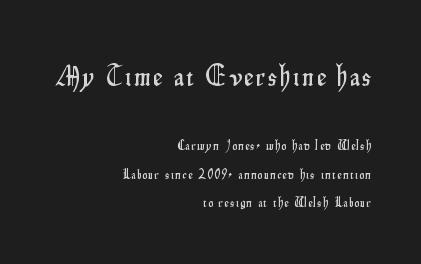
{"serif": "no", "italic": "no", "width": "condensed", "stroke_contrast": "low", "x_height": "small", "monospaced": "no", "underline": "no", "align": "right", "line_spacing": "loose", "line_spacing_ratio": 2.04, "larger_block": "first", "size_ratio": 2.07, "glyph_px": 29}
